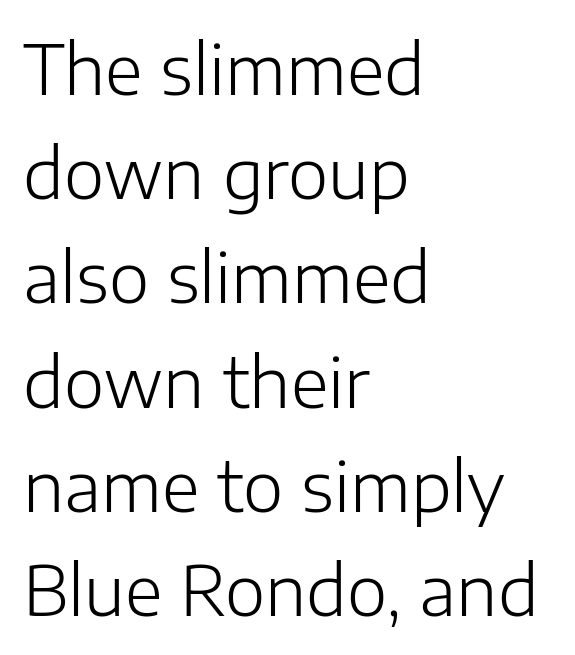
The image shows 69 px light sans-serif type, upright; set left-aligned, normal line spacing (1.51x), normal letter spacing, not underlined; low stroke contrast and a medium x-height.
